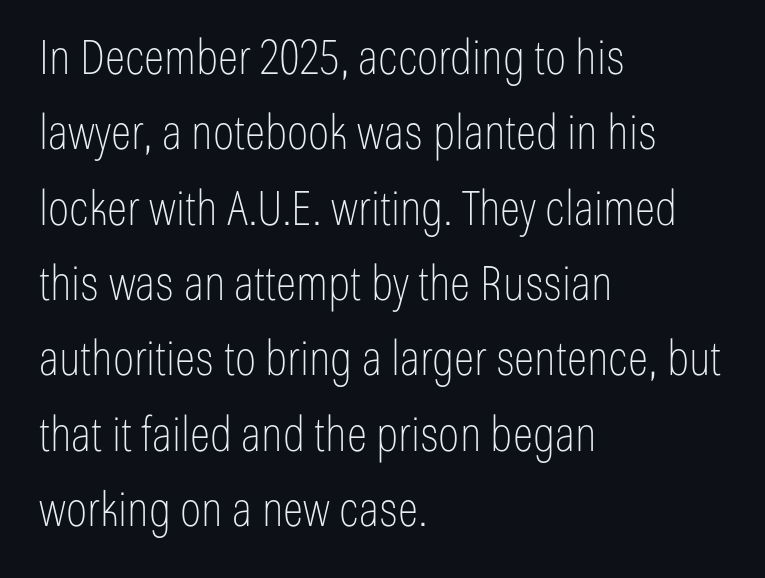
The image shows 48 px thin, condensed sans-serif type, upright; set left-aligned, normal line spacing (1.57x), normal letter spacing, not underlined; low stroke contrast and a medium x-height.
